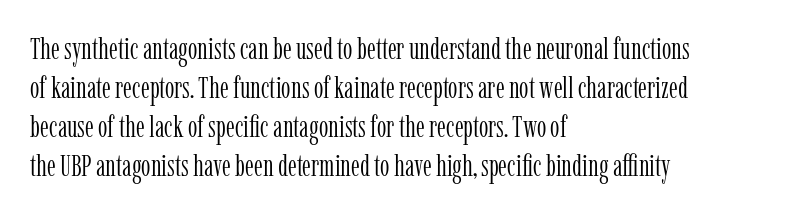
Q: Is the text bold? A: No.
Q: Is the text italic (slanted)? A: No, it is upright.
Q: Is the typeface a serif or a sans-serif typeface? A: Serif.
Q: Is the text underlined? A: No.
Q: How is the paragraph aligned? A: Left-aligned.
Q: Is the spacing between letters normal or unusually wide? A: Normal.
Q: Is the spacing between lines tight, normal or loose? A: Normal.
Q: Width (condensed, normal, or wide)? A: Condensed.
Q: Stroke contrast? A: Low.
Q: x-height? A: Medium.
Q: Monospaced? A: No.
